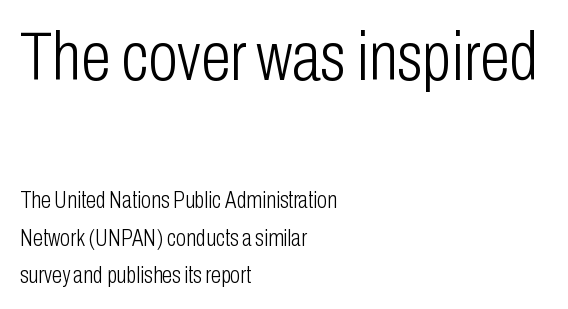
Q: Is the text bold? A: No.
Q: Is the text italic (slanted)? A: No, it is upright.
Q: Is the typeface a serif or a sans-serif typeface? A: Sans-serif.
Q: Is the text underlined? A: No.
Q: How is the paragraph aligned? A: Left-aligned.
Q: Is the spacing between letters normal or unusually wide? A: Normal.
Q: Is the spacing between lines tight, normal or loose? A: Normal.
Q: Which block of text is set in a larger size, the first (top) or the second (bottom)? A: The first (top) one.
Q: Width (condensed, normal, or wide)? A: Condensed.
Q: Stroke contrast? A: Low.
Q: x-height? A: Medium.
Q: Monospaced? A: No.
